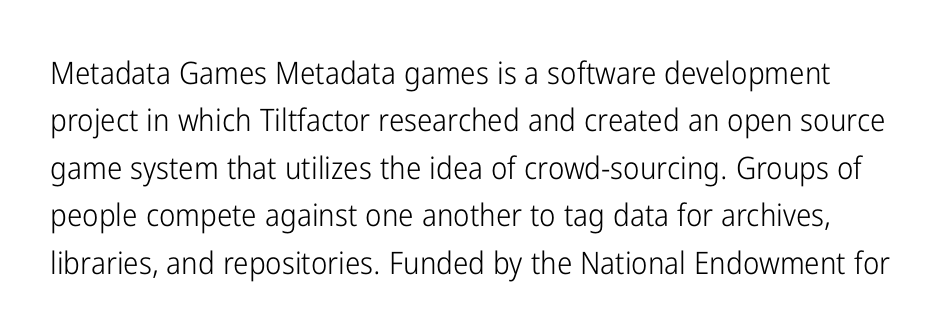
Q: Is the text bold? A: No.
Q: Is the text italic (slanted)? A: No, it is upright.
Q: Is the typeface a serif or a sans-serif typeface? A: Sans-serif.
Q: Is the text underlined? A: No.
Q: Is the spacing between letters normal or unusually wide? A: Normal.
Q: Is the spacing between lines tight, normal or loose? A: Normal.
Q: Width (condensed, normal, or wide)? A: Condensed.
Q: Stroke contrast? A: Low.
Q: x-height? A: Medium.
Q: Monospaced? A: No.
